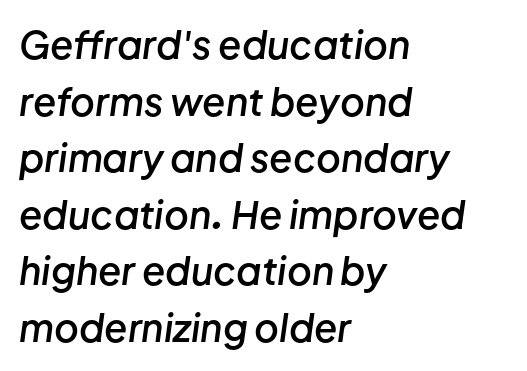
{"italic": "yes", "lean": "right", "slant_degrees": 8, "bold": "semi", "weight": "semibold", "width": "normal", "stroke_contrast": "low", "x_height": "medium", "monospaced": "no", "underline": "no", "align": "left", "line_spacing": "normal", "line_spacing_ratio": 1.49, "letter_spacing": "normal", "letter_spacing_em": 0.0, "glyph_px": 38}
